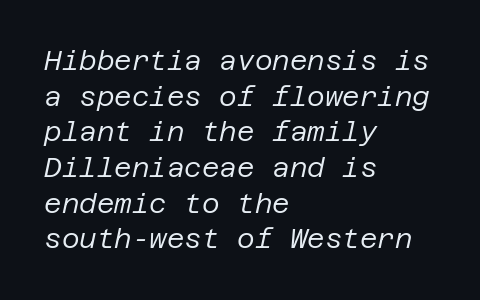
Q: Is the text bold? A: No.
Q: Is the text italic (slanted)? A: Yes, it leans right by about 12 degrees.
Q: Is the text underlined? A: No.
Q: How is the paragraph aligned? A: Left-aligned.
Q: Is the spacing between letters normal or unusually wide? A: Normal.
Q: Is the spacing between lines tight, normal or loose? A: Normal.
